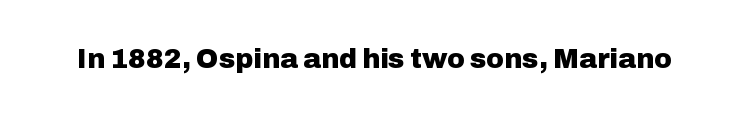
What stands out about the letter spacing? Nothing — it is the standard amount. No italicization has been applied; the sample stays upright. The gap between lines stays unmarked. Thick stems and heavy bowls — unmistakably bold.
